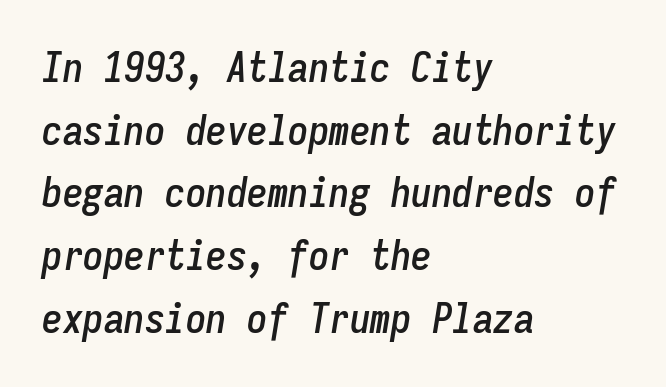
The image shows 41 px condensed type, italic (leaning right), monospaced; set left-aligned, normal line spacing (1.53x), normal letter spacing, not underlined; low stroke contrast and a medium x-height.
